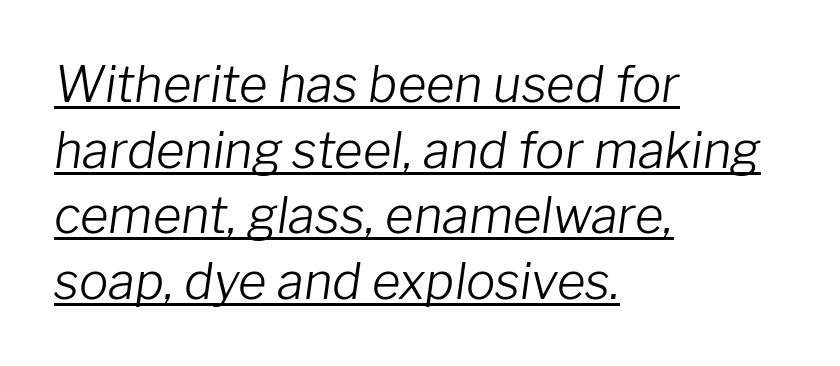
Typeset ragged right — the left edge is the straight one. Do the characters align in a grid? No, the font is proportional. Weight: regular or lighter. Each new line begins a customary step beneath the previous one. Characters follow at the spacing the type designer built in. Has an underline been added? It has.
